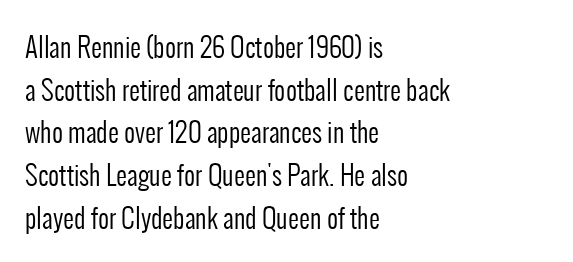
Q: Is the text bold? A: No.
Q: Is the text italic (slanted)? A: No, it is upright.
Q: Is the text underlined? A: No.
Q: How is the paragraph aligned? A: Left-aligned.
Q: Is the spacing between letters normal or unusually wide? A: Normal.
Q: Is the spacing between lines tight, normal or loose? A: Normal.
